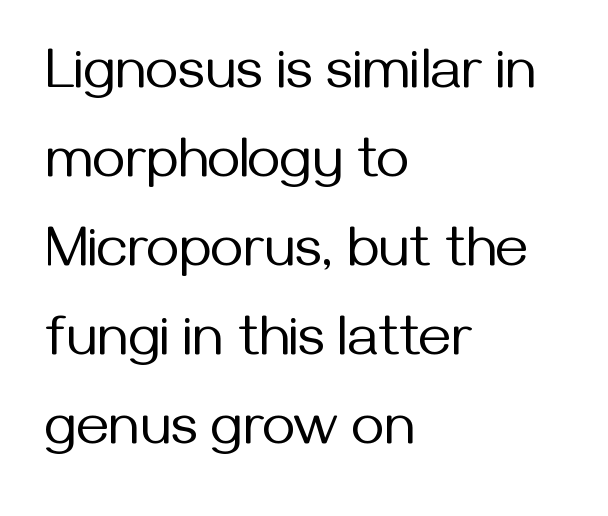
No heavy texture on the line: the type isn't bold. The glyphs are unaccompanied by any horizontal stroke below them. Line beginnings align vertically; line endings do not. One glance says typical: line gaps are just what's usual. Letterform terminals end flat and unadorned throughout the passage.
